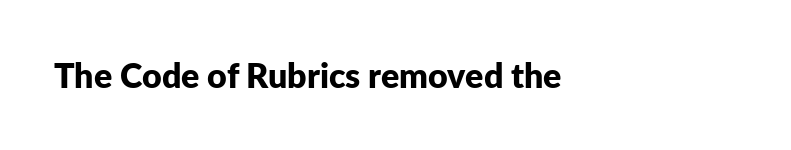
The image shows 34 px bold sans-serif type, upright; set left-aligned, normal letter spacing, not underlined; low stroke contrast and a medium x-height.
